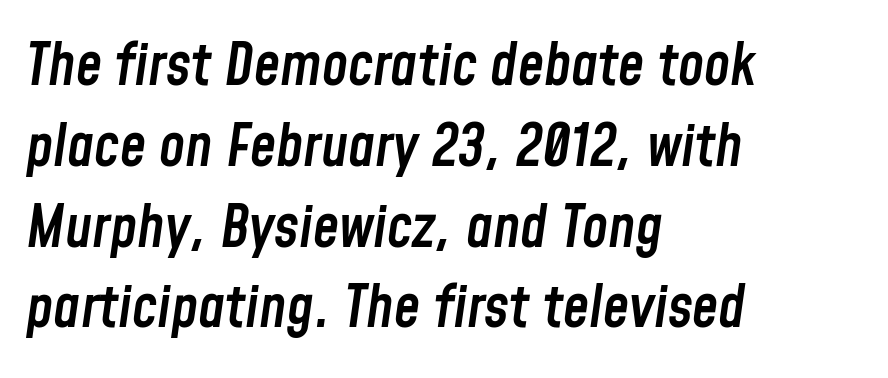
Q: Is the text bold? A: Semi-bold.
Q: Is the text italic (slanted)? A: Yes, it leans right by about 8 degrees.
Q: Is the text underlined? A: No.
Q: How is the paragraph aligned? A: Left-aligned.
Q: Is the spacing between letters normal or unusually wide? A: Normal.
Q: Is the spacing between lines tight, normal or loose? A: Normal.
Q: Width (condensed, normal, or wide)? A: Condensed.
Q: Stroke contrast? A: Low.
Q: x-height? A: Medium.
Q: Monospaced? A: No.
